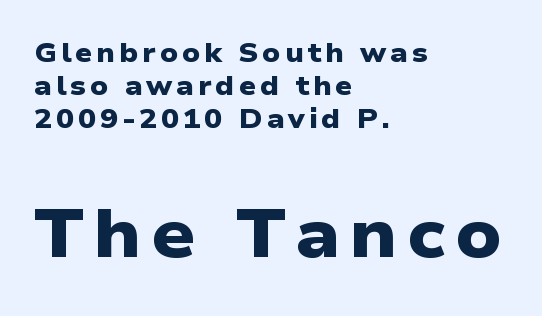
Q: Is the text bold? A: Yes.
Q: Is the typeface a serif or a sans-serif typeface? A: Sans-serif.
Q: Is the text underlined? A: No.
Q: How is the paragraph aligned? A: Left-aligned.
Q: Which block of text is set in a larger size, the first (top) or the second (bottom)? A: The second (bottom) one.
Q: Width (condensed, normal, or wide)? A: Wide.
Q: Stroke contrast? A: Low.
Q: x-height? A: Medium.
Q: Monospaced? A: No.
